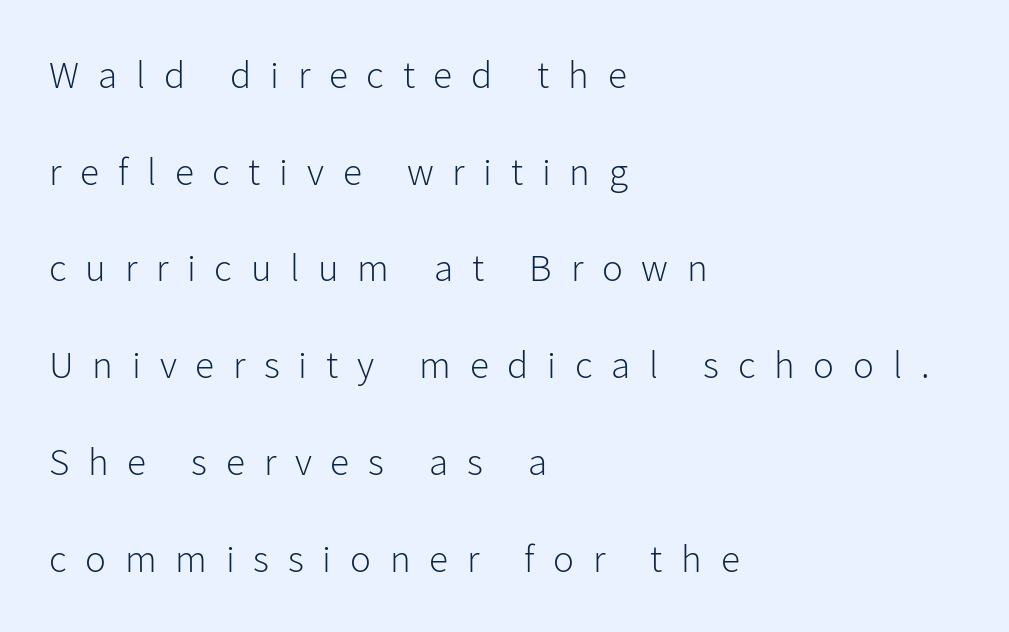
{"serif": "no", "italic": "no", "bold": "no", "weight": "light", "width": "normal", "stroke_contrast": "low", "x_height": "medium", "monospaced": "no", "underline": "no", "align": "left", "line_spacing": "loose", "line_spacing_ratio": 2.48, "letter_spacing": "wide", "letter_spacing_em": 0.48, "glyph_px": 39}
